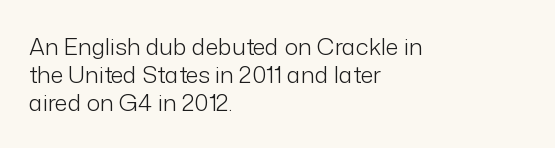
{"italic": "no", "bold": "no", "underline": "no", "align": "left", "line_spacing_ratio": 1.21, "letter_spacing": "normal", "letter_spacing_em": 0.0, "glyph_px": 23}
